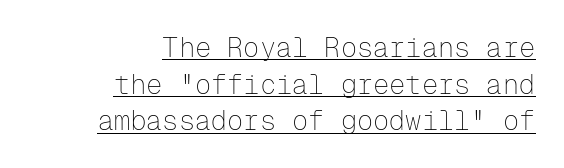
{"italic": "no", "bold": "no", "underline": "yes", "align": "right", "line_spacing": "normal", "line_spacing_ratio": 1.36, "letter_spacing": "normal", "letter_spacing_em": 0.0, "glyph_px": 27}
